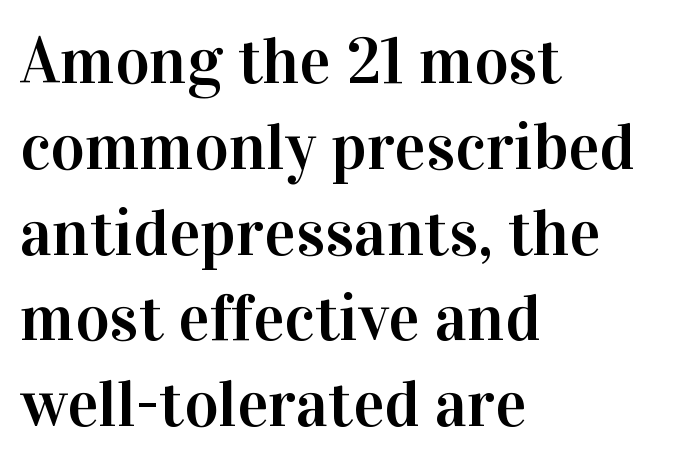
Proportional: the letters do not fall into vertical columns. In terms of letterform style, serifs are clearly present. Line starts are locked; line ends wander. Words float on clear page, feet unadorned. Nobody touched the tracking dial on this one.
